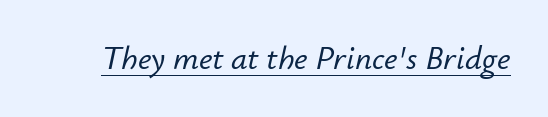
{"italic": "yes", "lean": "right", "slant_degrees": 12, "width": "normal", "stroke_contrast": "low", "x_height": "small", "monospaced": "no", "underline": "yes", "letter_spacing": "normal", "letter_spacing_em": 0.0, "glyph_px": 33}
